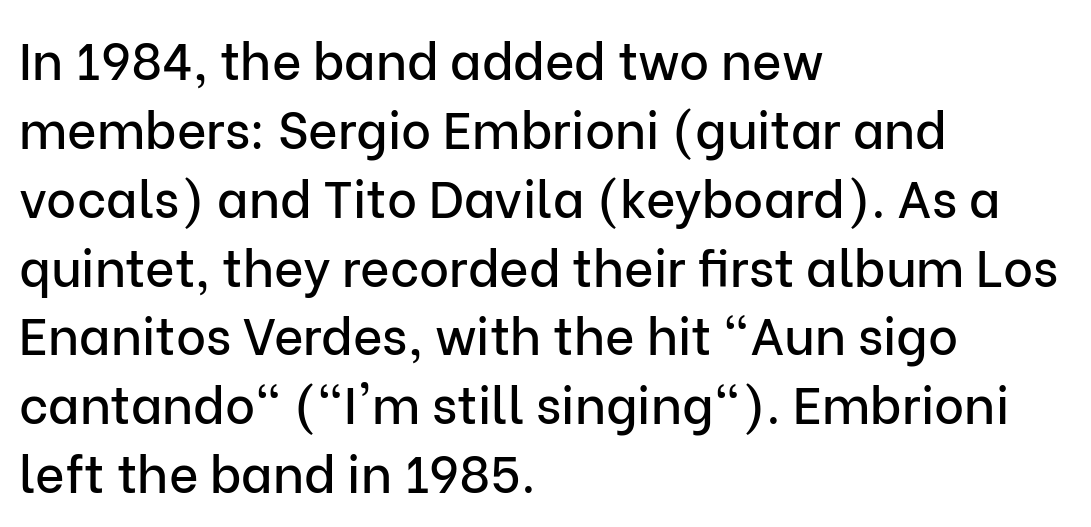
Rows of type keep a routine distance in the vertical direction. The rendering shows plain stroke endings on the letterforms — a sans-serif design. The axis of the letterforms is exactly vertical. The typesetter chose a ragged-right arrangement here. This sample has the flowing, uneven cadence of proportional lettering.
